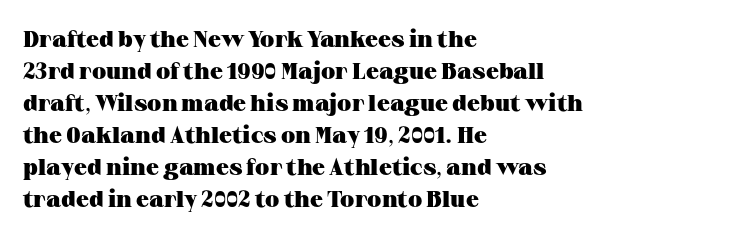
{"italic": "no", "bold": "yes", "underline": "no", "align": "left", "line_spacing": "normal", "line_spacing_ratio": 1.39, "letter_spacing": "normal", "letter_spacing_em": 0.0, "glyph_px": 23}
